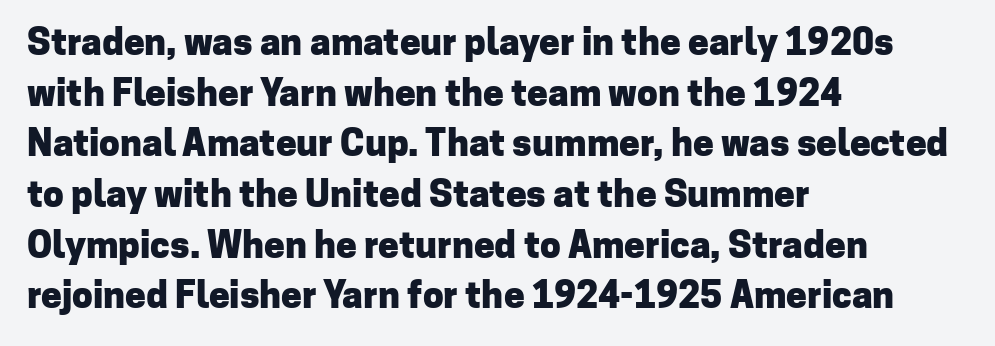
Q: Is the text bold? A: Yes.
Q: Is the text italic (slanted)? A: No, it is upright.
Q: Is the typeface a serif or a sans-serif typeface? A: Sans-serif.
Q: Is the text underlined? A: No.
Q: How is the paragraph aligned? A: Left-aligned.
Q: Is the spacing between letters normal or unusually wide? A: Normal.
Q: Is the spacing between lines tight, normal or loose? A: Normal.
Q: Width (condensed, normal, or wide)? A: Normal.
Q: Stroke contrast? A: Low.
Q: x-height? A: Medium.
Q: Monospaced? A: No.
